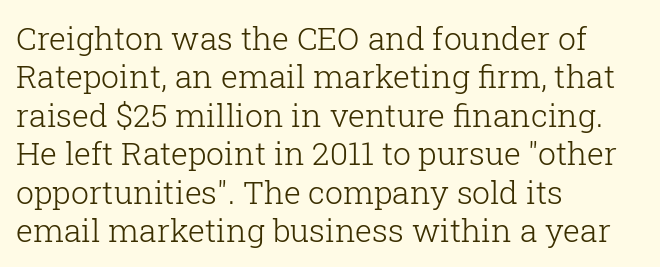
Q: Is the text bold? A: No.
Q: Is the text italic (slanted)? A: No, it is upright.
Q: Is the typeface a serif or a sans-serif typeface? A: Serif.
Q: Is the text underlined? A: No.
Q: How is the paragraph aligned? A: Left-aligned.
Q: Is the spacing between letters normal or unusually wide? A: Normal.
Q: Width (condensed, normal, or wide)? A: Normal.
Q: Stroke contrast? A: Low.
Q: x-height? A: Medium.
Q: Monospaced? A: No.
